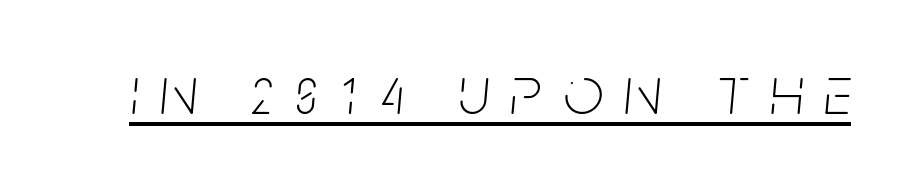
The image shows 70 px thin, condensed type, italic (leaning right); set unusually wide letter spacing (+0.31 em), underlined; low stroke contrast and a large x-height.
